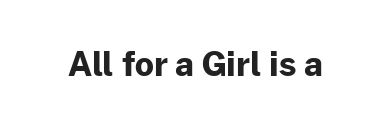
You'd pick this weight for a headline — it's a proper bold. I'd call this a sans setting — the letters go barefoot. The area under the type is left untouched. Spacing verdict: proportional, widths tailored to each character. The line texture is even and compact thanks to regular tracking. These lines were composed using upright roman letters.
